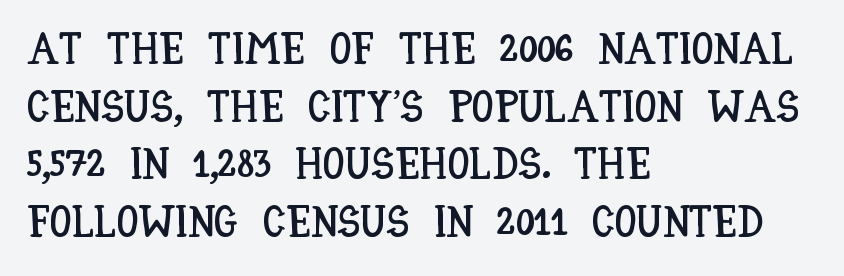
{"italic": "no", "width": "condensed", "stroke_contrast": "low", "x_height": "large", "monospaced": "no", "underline": "no", "align": "left", "line_spacing": "normal", "line_spacing_ratio": 1.31, "letter_spacing": "normal", "letter_spacing_em": 0.0, "glyph_px": 44}
